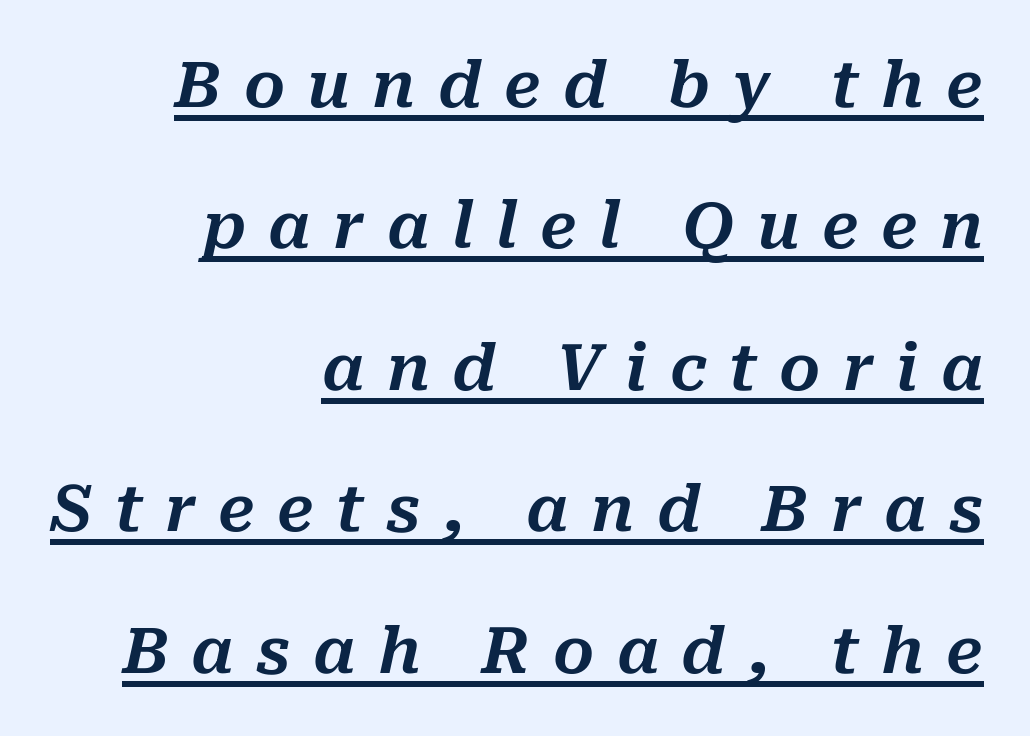
If you drew a line through each stem, it would be angled. Think of a printed novel: that variable character pitch is what you see here. How would I describe the line gaps? Wide and relaxed. This sample carries an underscore along the baseline area. Short note: letters widely spaced. Caption: multi-line text, flush right, ragged left.
